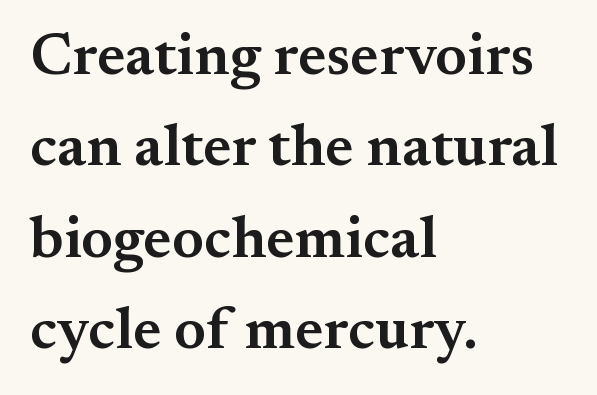
Q: Is the text bold? A: Semi-bold.
Q: Is the text italic (slanted)? A: No, it is upright.
Q: Is the typeface a serif or a sans-serif typeface? A: Serif.
Q: Is the text underlined? A: No.
Q: How is the paragraph aligned? A: Left-aligned.
Q: Is the spacing between letters normal or unusually wide? A: Normal.
Q: Is the spacing between lines tight, normal or loose? A: Normal.
Q: Width (condensed, normal, or wide)? A: Normal.
Q: Stroke contrast? A: Medium.
Q: x-height? A: Small.
Q: Monospaced? A: No.
